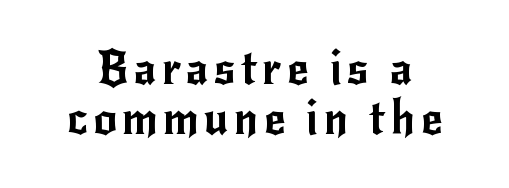
Q: Is the text italic (slanted)? A: No, it is upright.
Q: Is the typeface a serif or a sans-serif typeface? A: Sans-serif.
Q: Is the text underlined? A: No.
Q: Is the spacing between lines tight, normal or loose? A: Tight.
Q: Width (condensed, normal, or wide)? A: Normal.
Q: Stroke contrast? A: Low.
Q: x-height? A: Small.
Q: Monospaced? A: No.
